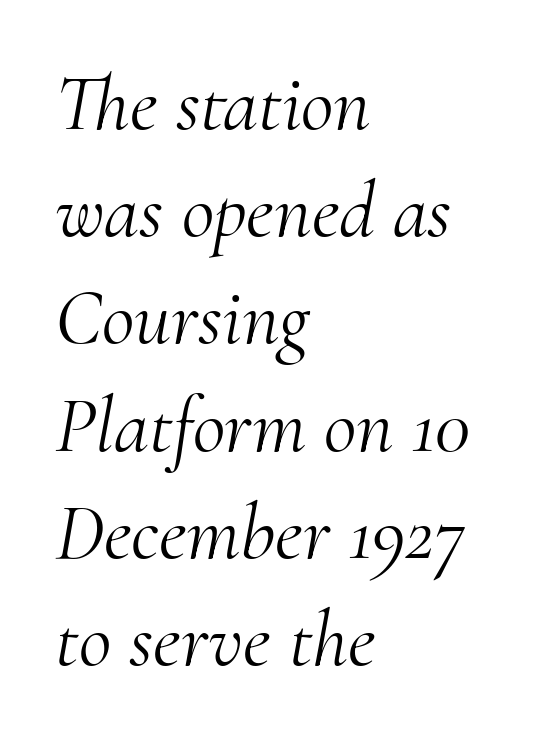
The image shows 80 px light serif type, italic (leaning right); set left-aligned, normal line spacing (1.34x), normal letter spacing, not underlined; medium stroke contrast and a small x-height.
